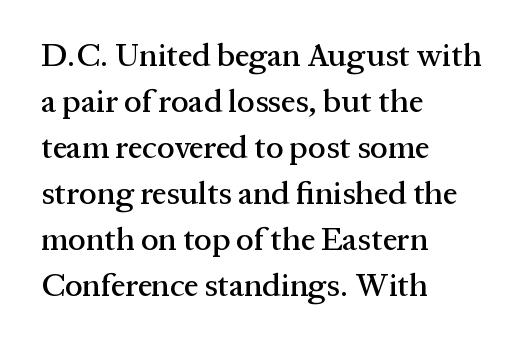
A typesetter would mark this as roman, not italic. The baseline area is clear. The rendering uses natural spacing where letterforms have individual widths. The designer left line spacing at the default. A typesetter would label this face a serif.
